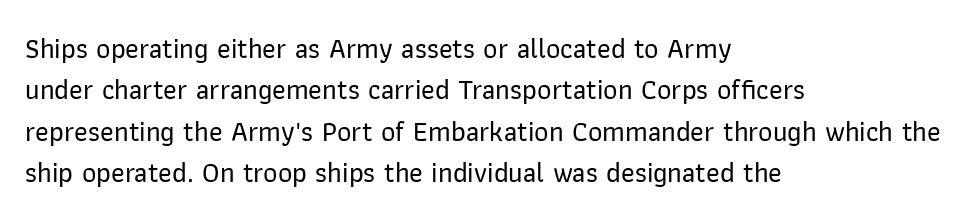
Left-aligned paragraph, ragged on the right. Notice how the stems are strictly vertical — no italics here. Varying glyph widths throughout — classic text-font behaviour. This block has exactly the height ordinary leading produces. Stroke terminals: plain, sans-serif. Glyph-to-glyph distance matches everyday printed text.
